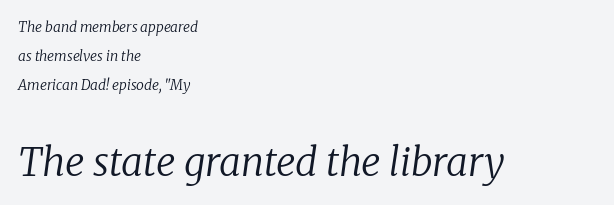
The image shows 39 px regular-weight serif type, italic (leaning right); set left-aligned, loose line spacing (2.08x), normal letter spacing, not underlined; the second (bottom) block is 2.79x larger; low stroke contrast and a medium x-height.
